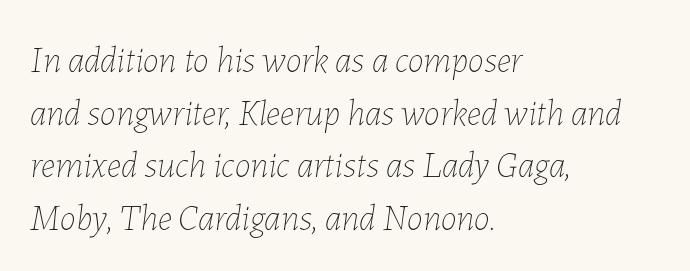
{"italic": "yes", "lean": "right", "slant_degrees": 7, "bold": "no", "weight": "thin", "width": "normal", "stroke_contrast": "low", "x_height": "medium", "monospaced": "no", "underline": "no", "align": "left", "line_spacing": "normal", "line_spacing_ratio": 1.46, "letter_spacing": "normal", "letter_spacing_em": 0.0, "glyph_px": 36}
